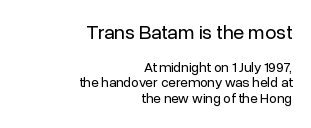
Weight: in the light-to-regular range. The setting favours the right margin, as signatures and pull-quotes sometimes do. Any mark beneath the type? The region is blank. This sample uses an upright cut, with every glyph sitting square on the baseline.
